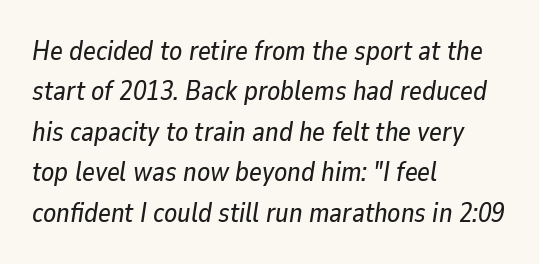
{"italic": "yes", "lean": "right", "slant_degrees": 9, "underline": "no", "align": "left", "line_spacing": "normal", "line_spacing_ratio": 1.5, "letter_spacing": "normal", "letter_spacing_em": 0.0, "glyph_px": 27}
